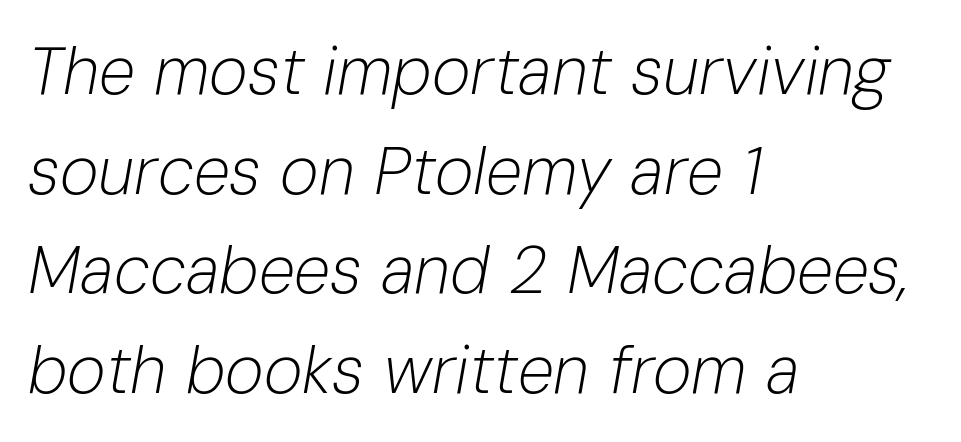
The image shows 66 px light type, italic (leaning right); set left-aligned, normal line spacing (1.51x), normal letter spacing, not underlined; low stroke contrast and a medium x-height.
